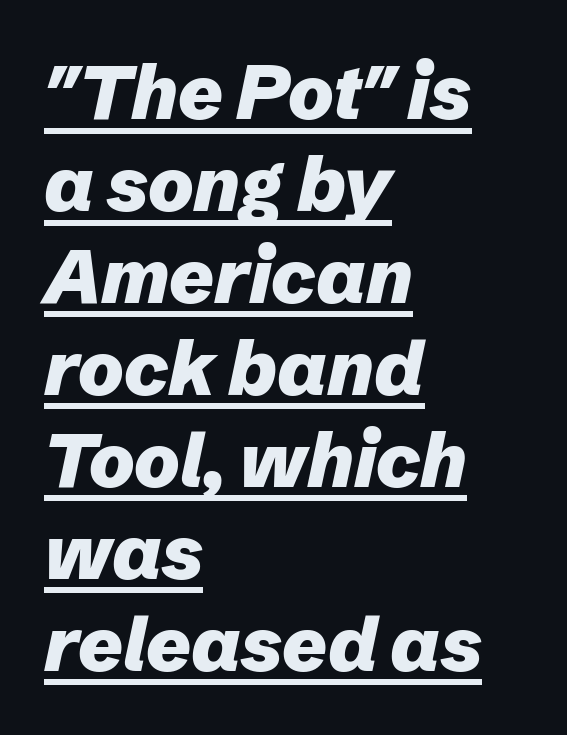
The setting favours the left margin, as ordinary paragraphs usually do. Is there an underline? Yes — a line sits under the letters. These lines are rendered in a variable-pitch font. The rendering keeps characters at their native spacing. An italicized treatment has been applied to the whole sample.
